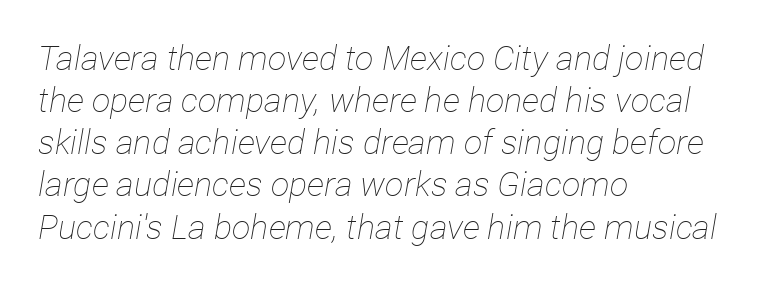
{"italic": "yes", "lean": "right", "slant_degrees": 12, "bold": "no", "weight": "thin", "width": "condensed", "stroke_contrast": "low", "x_height": "medium", "monospaced": "no", "underline": "no", "align": "left", "line_spacing_ratio": 1.24, "letter_spacing": "normal", "letter_spacing_em": 0.0, "glyph_px": 34}
